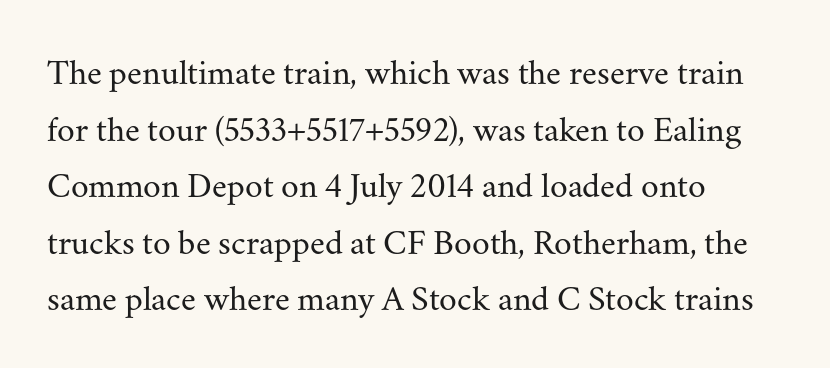
{"serif": "yes", "italic": "no", "bold": "no", "weight": "regular", "width": "normal", "stroke_contrast": "medium", "x_height": "small", "monospaced": "no", "underline": "no", "align": "left", "line_spacing": "normal", "line_spacing_ratio": 1.57, "letter_spacing": "normal", "letter_spacing_em": 0.0, "glyph_px": 36}
